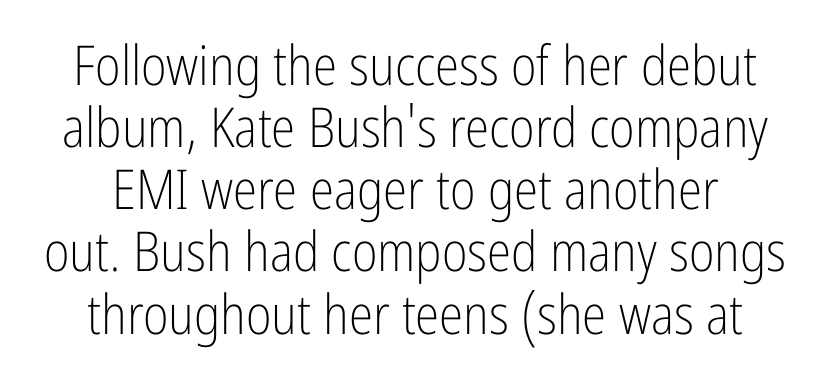
This rendering leaves character spacing at its baseline value. Look at the bottom of the vertical strokes: they stop flat, with no serifs. Vertical stems look standard width or narrower in stroke. Descenders are the only things crossing below the line. The letters advance in unequal steps, a hallmark of proportional type.
